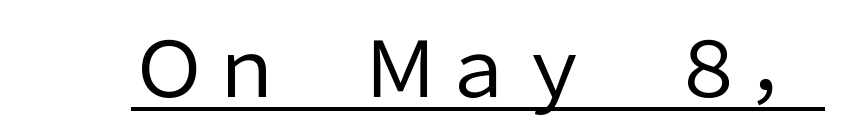
{"serif": "no", "italic": "no", "bold": "no", "weight": "regular", "width": "normal", "stroke_contrast": "low", "x_height": "medium", "monospaced": "no", "underline": "yes", "letter_spacing": "normal", "letter_spacing_em": 0.0, "glyph_px": 77}
